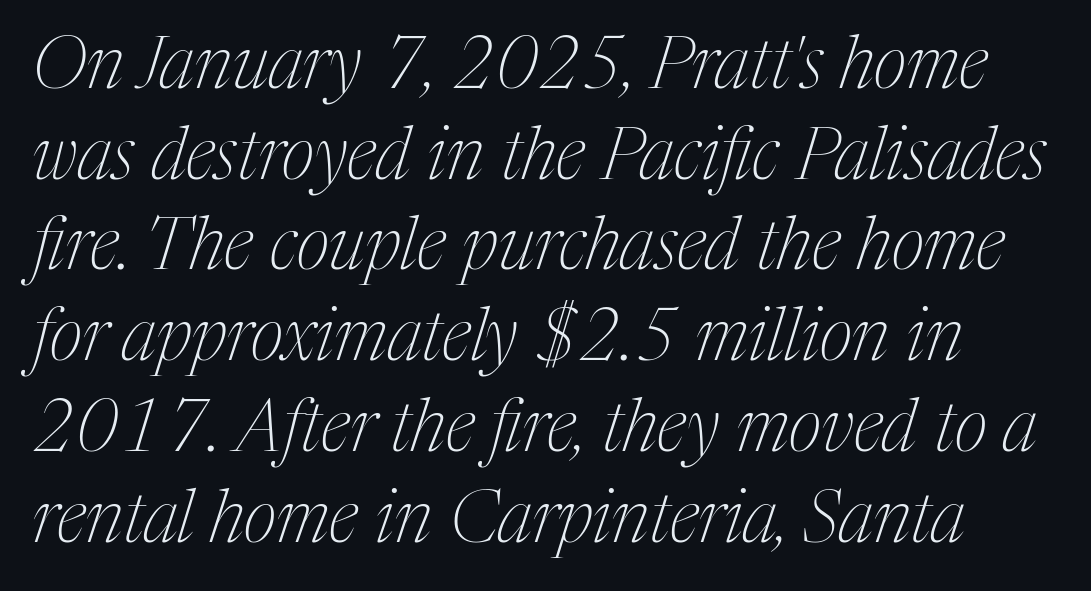
The image shows 72 px thin, condensed serif type, italic (leaning right); set normal line spacing (1.26x), normal letter spacing, not underlined; medium stroke contrast and a medium x-height.
